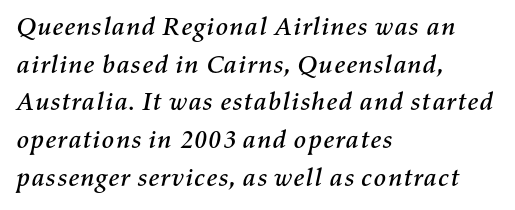
Q: Is the text italic (slanted)? A: Yes, it leans right by about 11 degrees.
Q: Is the text underlined? A: No.
Q: How is the paragraph aligned? A: Left-aligned.
Q: Is the spacing between letters normal or unusually wide? A: Normal.
Q: Is the spacing between lines tight, normal or loose? A: Normal.
